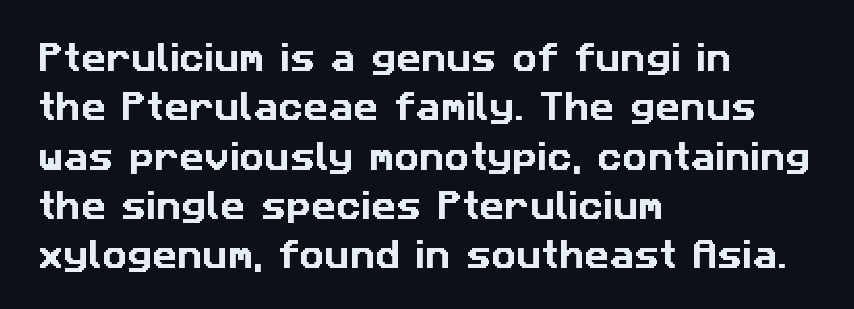
{"serif": "no", "width": "normal", "stroke_contrast": "low", "x_height": "medium", "monospaced": "no", "underline": "no", "align": "left", "line_spacing": "normal", "line_spacing_ratio": 1.59, "letter_spacing": "normal", "letter_spacing_em": 0.0, "glyph_px": 31}
